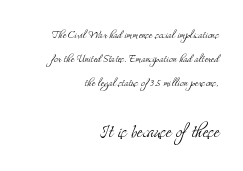
Decoration check: the copy has no underline. Leftover space on each line is placed entirely before the opening word. Spacing between characters is what you'd get straight out of the box. Between these two stacked blocks, the lower one wins on size. Letters have the restrained weight of plain body copy at most.
